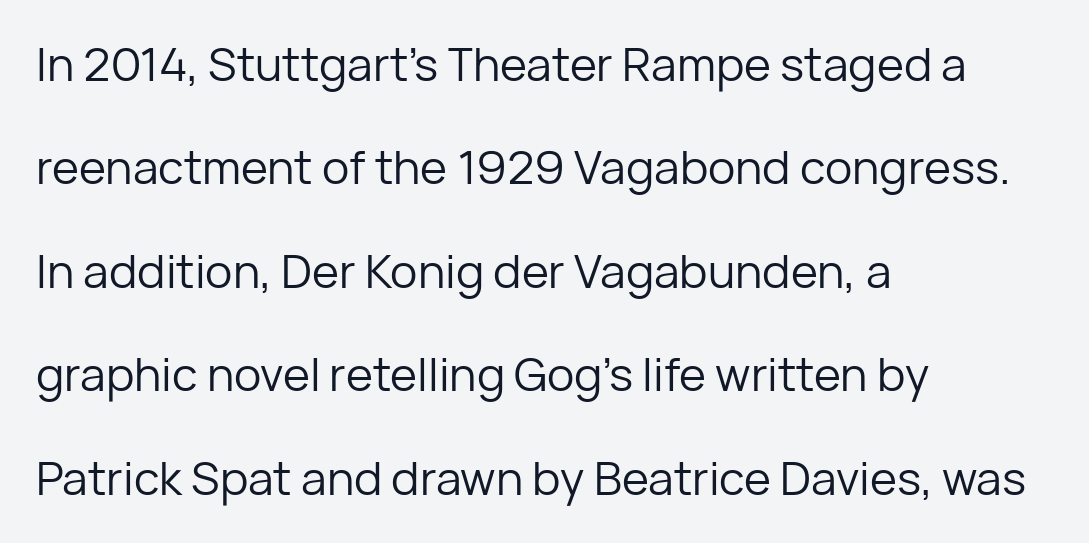
Q: Is the text bold? A: No.
Q: Is the text italic (slanted)? A: No, it is upright.
Q: Is the typeface a serif or a sans-serif typeface? A: Sans-serif.
Q: Is the text underlined? A: No.
Q: How is the paragraph aligned? A: Left-aligned.
Q: Is the spacing between letters normal or unusually wide? A: Normal.
Q: Is the spacing between lines tight, normal or loose? A: Loose.
Q: Width (condensed, normal, or wide)? A: Normal.
Q: Stroke contrast? A: Low.
Q: x-height? A: Medium.
Q: Monospaced? A: No.
